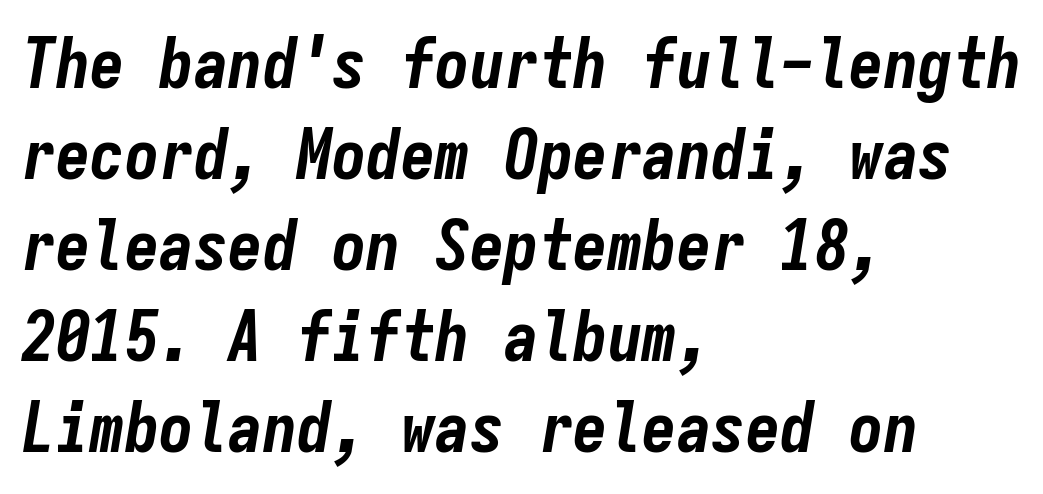
The image shows 69 px bold, condensed type, italic (leaning right), monospaced; set left-aligned, normal line spacing (1.32x), normal letter spacing, not underlined; low stroke contrast and a medium x-height.
